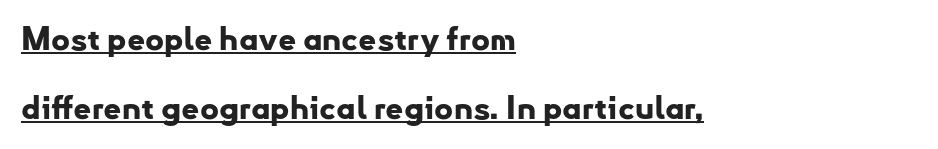
The image shows 32 px bold sans-serif type, upright; set left-aligned, loose line spacing (2.16x), normal letter spacing, underlined; low stroke contrast and a small x-height.
